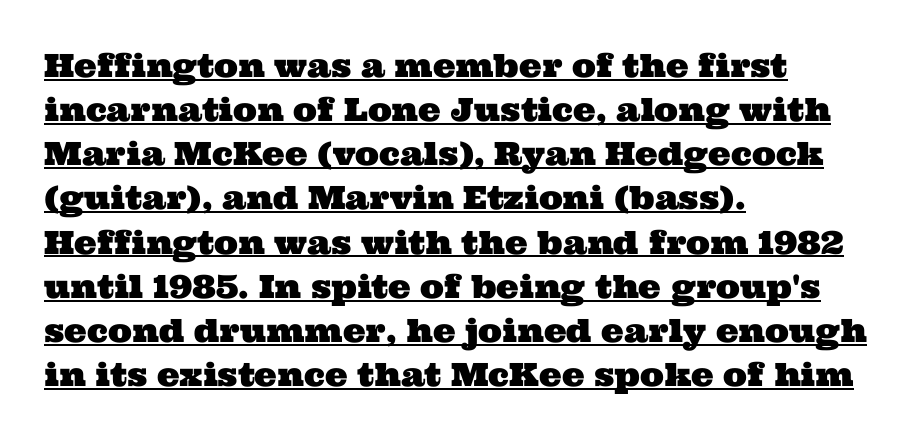
The image shows 32 px wide serif type; set left-aligned, normal line spacing (1.38x), normal letter spacing, underlined; medium stroke contrast and a medium x-height.
